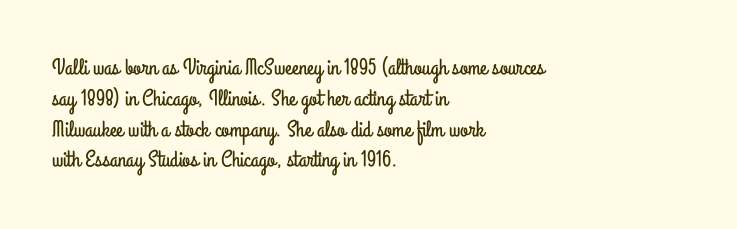
Q: Is the text italic (slanted)? A: No, it is upright.
Q: Is the text underlined? A: No.
Q: How is the paragraph aligned? A: Left-aligned.
Q: Is the spacing between letters normal or unusually wide? A: Normal.
Q: Is the spacing between lines tight, normal or loose? A: Normal.
